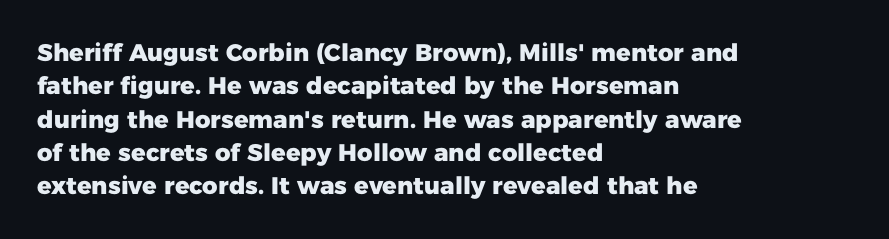
The image shows 24 px bold type, upright; set left-aligned, normal line spacing (1.39x), normal letter spacing, not underlined.
